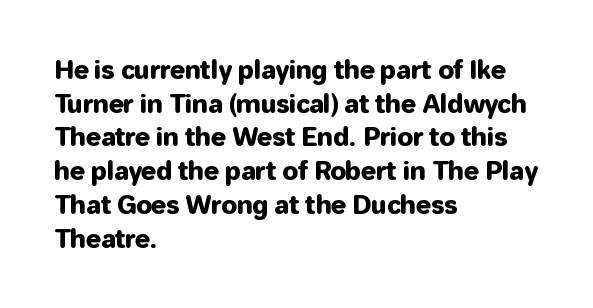
{"italic": "no", "underline": "no", "align": "left", "line_spacing": "normal", "line_spacing_ratio": 1.35, "letter_spacing": "normal", "letter_spacing_em": 0.0, "glyph_px": 25}
